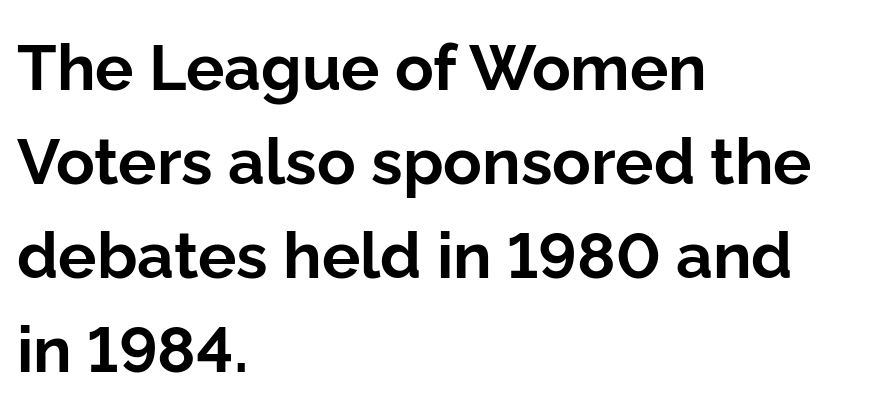
The image shows 64 px bold sans-serif type, upright; set left-aligned, normal line spacing (1.47x), normal letter spacing, not underlined; low stroke contrast and a medium x-height.
